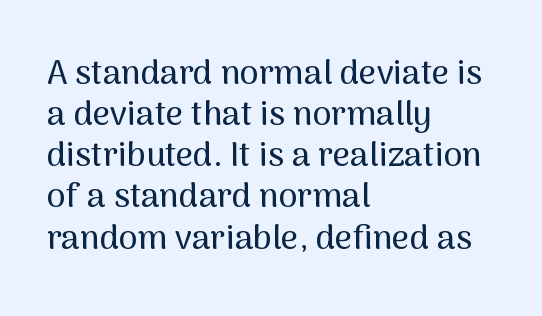
Q: Is the text italic (slanted)? A: No, it is upright.
Q: Is the typeface a serif or a sans-serif typeface? A: Sans-serif.
Q: Is the text underlined? A: No.
Q: How is the paragraph aligned? A: Left-aligned.
Q: Is the spacing between letters normal or unusually wide? A: Normal.
Q: Width (condensed, normal, or wide)? A: Normal.
Q: Stroke contrast? A: Medium.
Q: x-height? A: Medium.
Q: Monospaced? A: No.
